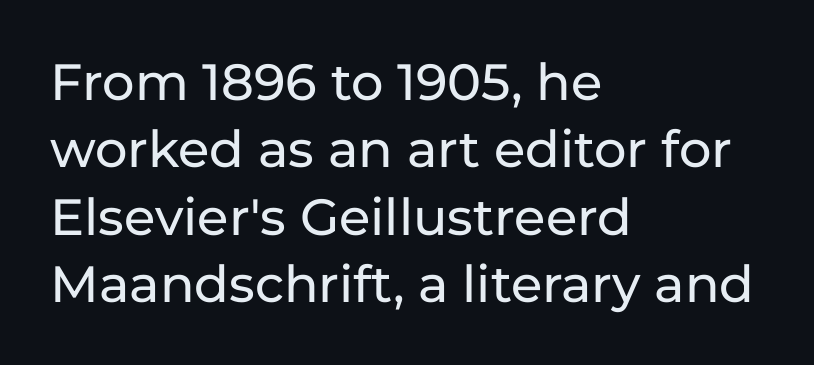
The image shows 51 px sans-serif type, upright; set left-aligned, normal line spacing (1.32x), normal letter spacing, not underlined; low stroke contrast and a medium x-height.
